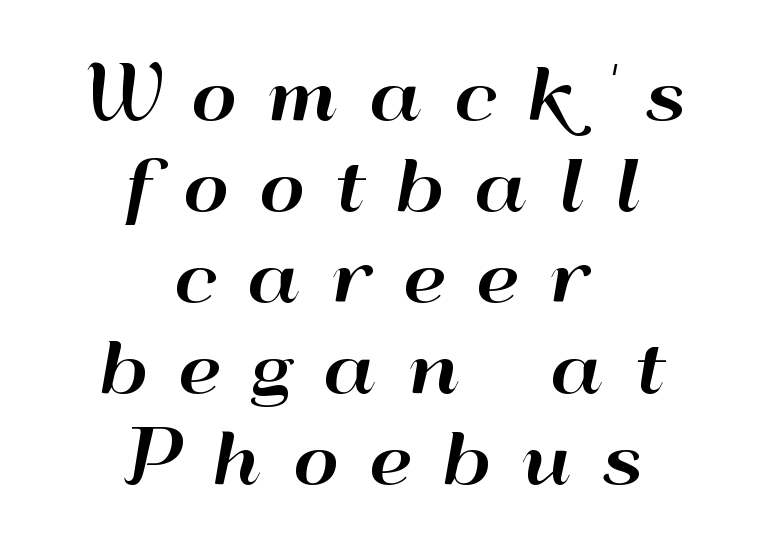
The leading is moderate, giving the passage an even texture. Tracking value appears strongly positive — letters spread wide. Horizontal alignment here is central, giving a formal, balanced look. This sample has the flowing, uneven cadence of proportional lettering.
